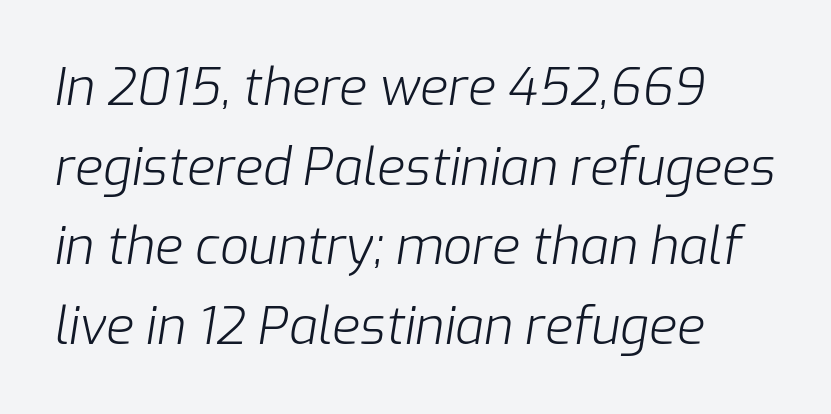
The image shows 51 px light type, italic (leaning right); set left-aligned, normal line spacing (1.56x), normal letter spacing, not underlined; low stroke contrast and a medium x-height.
